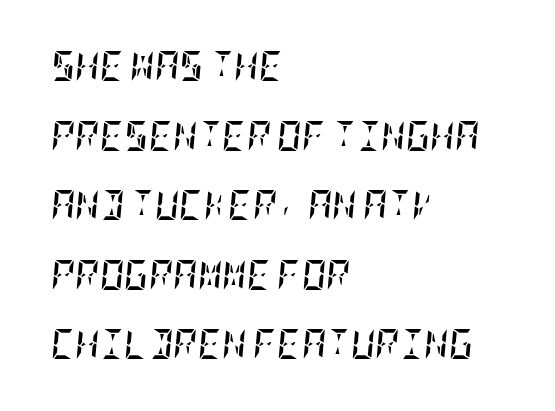
These lines keep a tight, regular rhythm from letter to letter. All the whitespace from short lines collects on the right. Airy leading. Descenders hang freely into open space.
